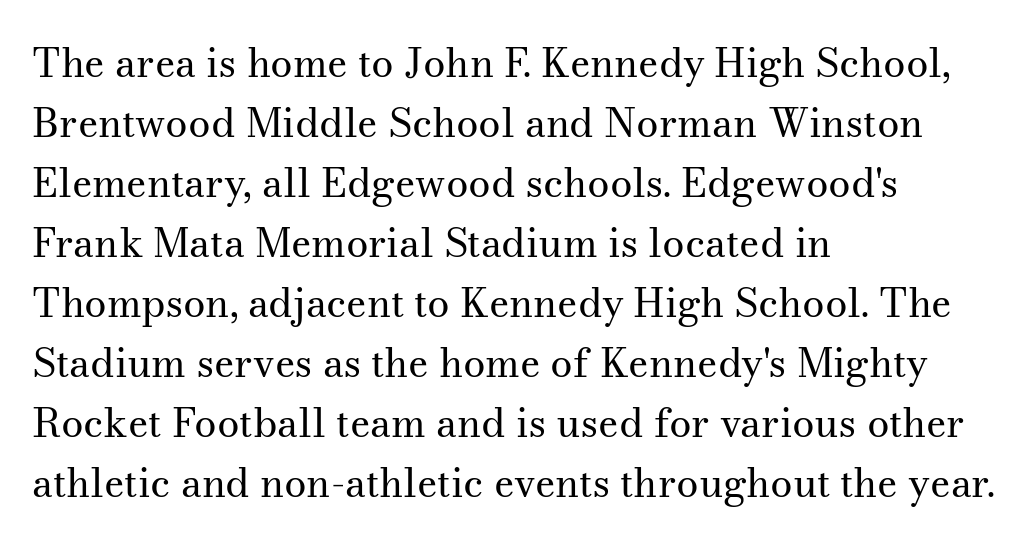
The tracking reads as untouched default to a designer's eye. The string is rendered with underlining switched off. Examine the stroke ends and you'll spot serifs. Honestly, the row spacing looks completely unremarkable.
